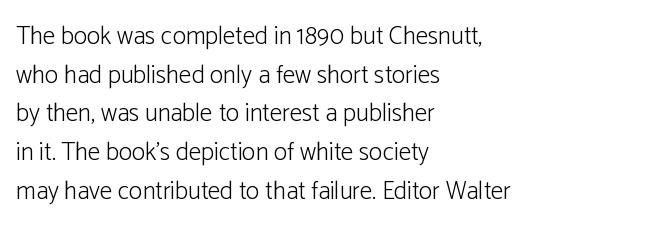
Notice how descenders clear the ascenders below comfortably — that's standard leading. Posture: vertical. Letter spacing: default. This rendering uses left alignment, leaving the right contour irregular.
